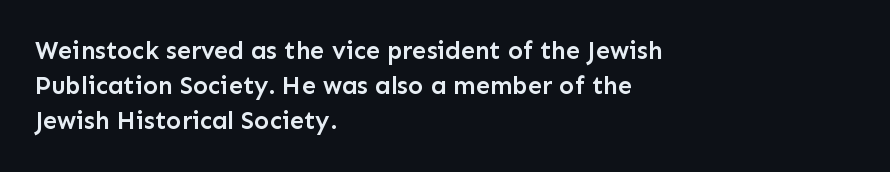
The image shows 25 px text type, upright; set left-aligned, normal line spacing (1.41x), normal letter spacing, not underlined.
